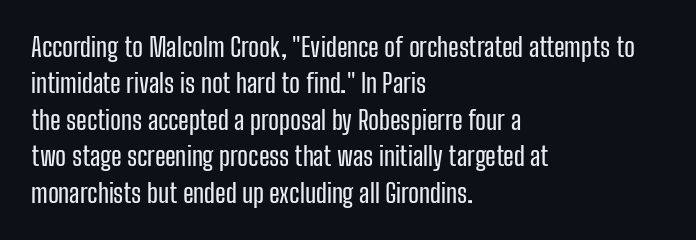
Each line starts at the same left margin while the right side varies. There is no visible air inserted between adjacent glyphs. Baseline-to-baseline distance is the conventional proportion of letter height. No italicization has been applied; the sample stays upright.
